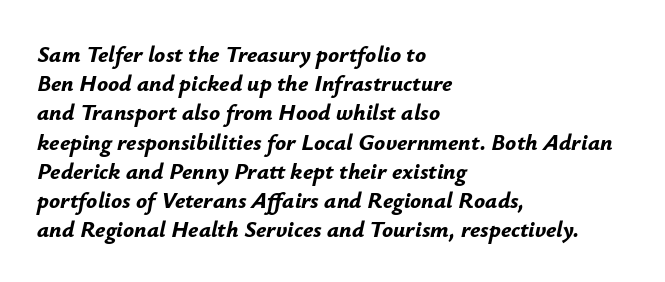
{"italic": "yes", "lean": "right", "slant_degrees": 12, "bold": "yes", "underline": "no", "align": "left", "line_spacing": "normal", "line_spacing_ratio": 1.27, "letter_spacing": "normal", "letter_spacing_em": 0.0, "glyph_px": 23}
